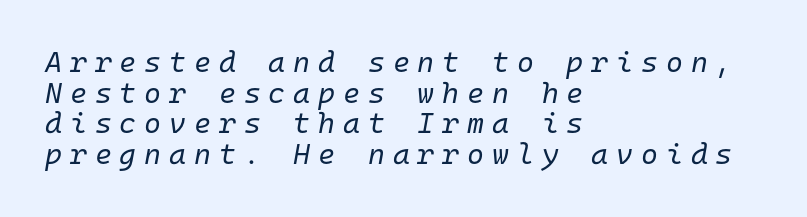
Tall strokes in this sample are angled rather than plumb. Whoever set this chose condensed vertical rhythm over breathing room. Quick note: underline off. This sample is left-justified, so line endings fall wherever the words run out. There is plenty of visible air inserted between adjacent glyphs. The typesetting does not lean heavy: it is not bold.
